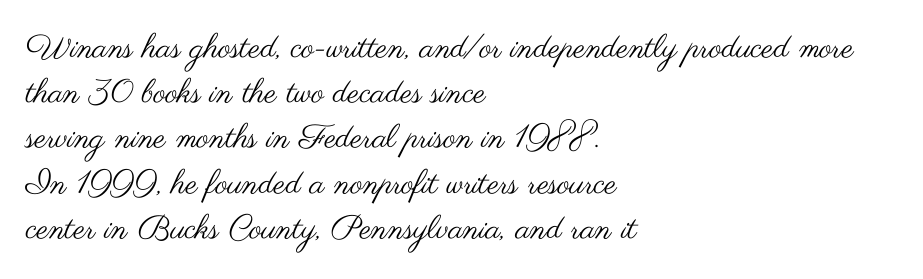
Q: Is the text bold? A: No.
Q: Is the text italic (slanted)? A: Yes.
Q: Is the typeface a serif or a sans-serif typeface? A: Sans-serif.
Q: Is the text underlined? A: No.
Q: How is the paragraph aligned? A: Left-aligned.
Q: Is the spacing between letters normal or unusually wide? A: Normal.
Q: Is the spacing between lines tight, normal or loose? A: Normal.
Q: Width (condensed, normal, or wide)? A: Wide.
Q: Stroke contrast? A: Medium.
Q: x-height? A: Small.
Q: Monospaced? A: No.
